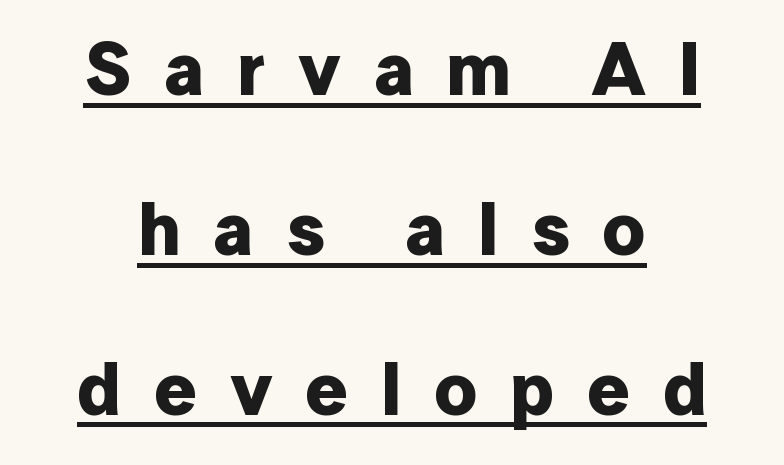
{"serif": "no", "italic": "no", "bold": "yes", "weight": "bold", "width": "normal", "stroke_contrast": "low", "x_height": "medium", "monospaced": "no", "underline": "yes", "line_spacing": "loose", "line_spacing_ratio": 2.16, "letter_spacing": "wide", "letter_spacing_em": 0.44, "glyph_px": 74}
